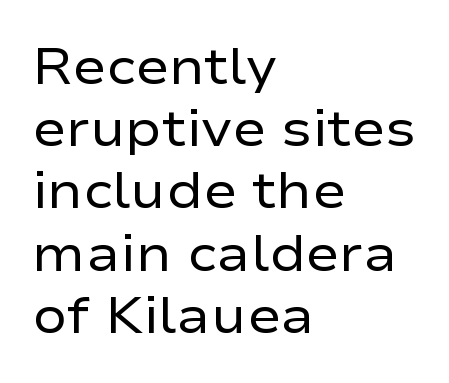
You could not count columns in this text — the font is proportionally spaced. The characters display no serif detailing; their extremities are plain. The letters stand straight up with perfectly vertical stems. The rendering anchors every line to the left-hand side. Weight: regular or lighter. The type is set solid horizontally, with unmodified tracking.
